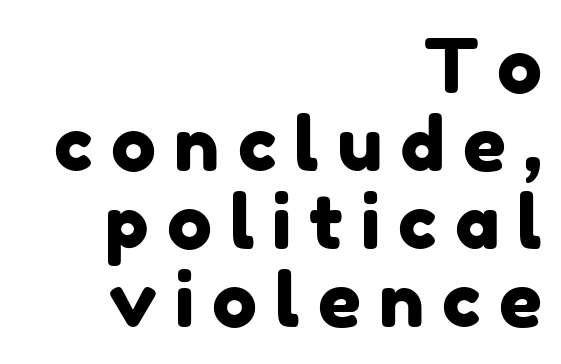
The line texture is sparse and dotted thanks to wide tracking. Each letter keeps its own natural width here, so spacing adapts to shape. The space between consecutive lines is stingy. What kind of face is this? One without serifs — a sans. Clear beneath every line of the passage.
